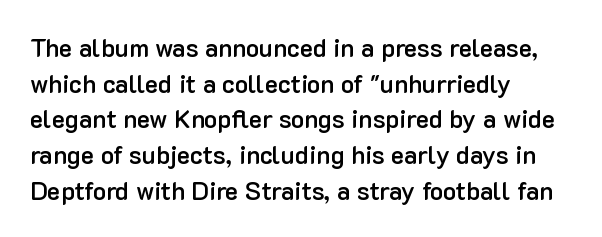
Q: Is the text bold? A: Semi-bold.
Q: Is the text italic (slanted)? A: No, it is upright.
Q: Is the text underlined? A: No.
Q: How is the paragraph aligned? A: Left-aligned.
Q: Is the spacing between letters normal or unusually wide? A: Normal.
Q: Is the spacing between lines tight, normal or loose? A: Normal.
